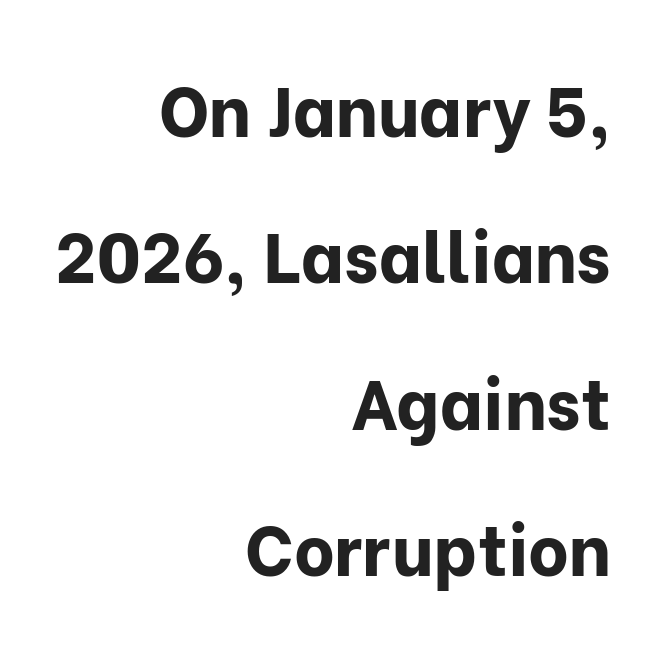
{"serif": "no", "italic": "no", "bold": "yes", "weight": "bold", "width": "normal", "stroke_contrast": "low", "x_height": "medium", "monospaced": "no", "underline": "no", "align": "right", "line_spacing": "loose", "line_spacing_ratio": 2.09, "letter_spacing": "normal", "letter_spacing_em": 0.0, "glyph_px": 70}
